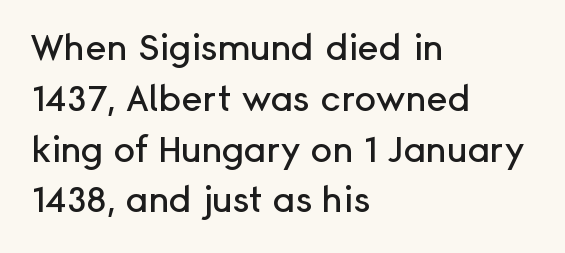
The image shows 36 px sans-serif type, upright; set left-aligned, normal line spacing (1.41x), normal letter spacing, not underlined; low stroke contrast and a medium x-height.
